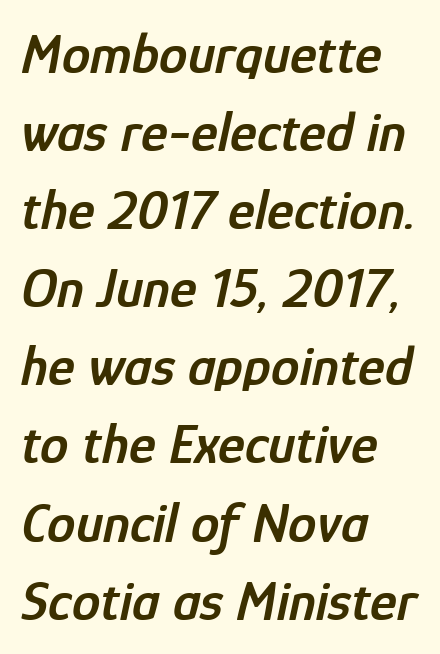
The image shows 57 px semibold, condensed type, italic (leaning right); set left-aligned, normal line spacing (1.37x), normal letter spacing, not underlined; low stroke contrast and a medium x-height.
